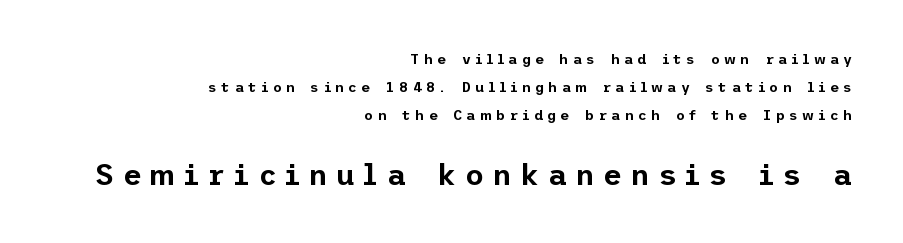
{"serif": "no", "italic": "no", "width": "normal", "stroke_contrast": "low", "x_height": "medium", "underline": "no", "align": "right", "line_spacing": "loose", "line_spacing_ratio": 1.99, "letter_spacing": "wide", "letter_spacing_em": 0.3, "larger_block": "second", "size_ratio": 2.07, "glyph_px": 29}
